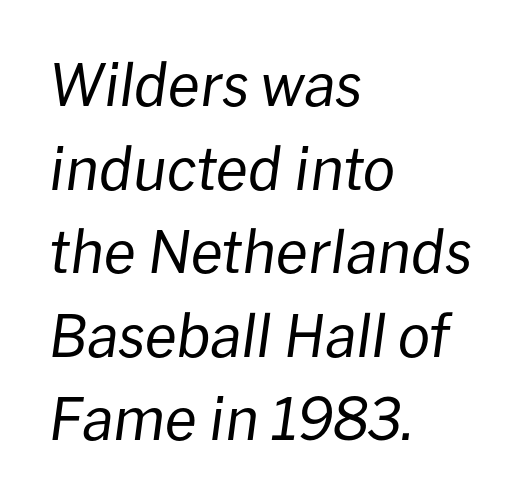
Q: Is the text bold? A: No.
Q: Is the text italic (slanted)? A: Yes, it leans right by about 8 degrees.
Q: Is the text underlined? A: No.
Q: How is the paragraph aligned? A: Left-aligned.
Q: Is the spacing between letters normal or unusually wide? A: Normal.
Q: Is the spacing between lines tight, normal or loose? A: Normal.
Q: Width (condensed, normal, or wide)? A: Normal.
Q: Stroke contrast? A: Low.
Q: x-height? A: Medium.
Q: Monospaced? A: No.
